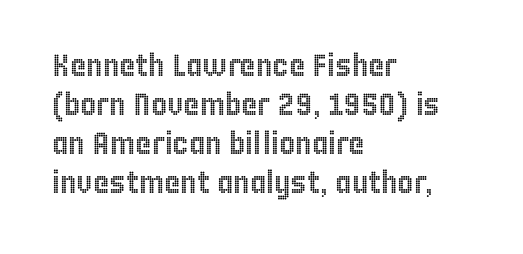
Q: Is the text italic (slanted)? A: No, it is upright.
Q: Is the text underlined? A: No.
Q: How is the paragraph aligned? A: Left-aligned.
Q: Is the spacing between letters normal or unusually wide? A: Normal.
Q: Is the spacing between lines tight, normal or loose? A: Normal.
Q: Width (condensed, normal, or wide)? A: Condensed.
Q: x-height? A: Large.
Q: Monospaced? A: No.
